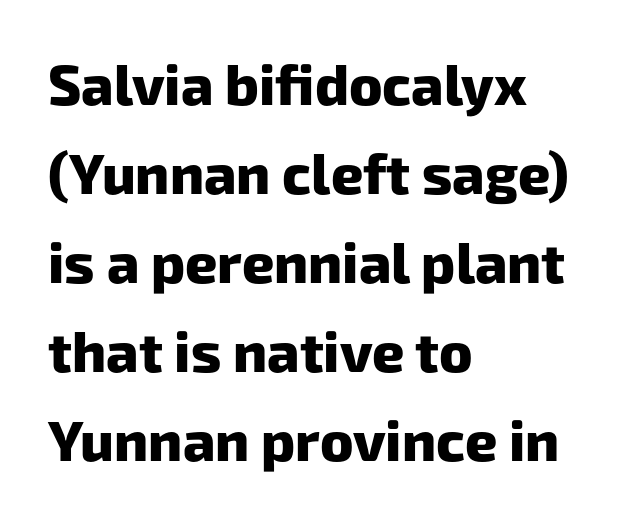
Successive baselines arrive at the customary interval. Bold? Absolutely — the strokes are thick and heavy. Honestly, the letter spacing is just normal — you wouldn't notice it. Only glyphs here, with clear space below each row. Looks like regular typesetting: each glyph gets only the width it needs. The passage is arranged the way most books set body copy — flush left.
